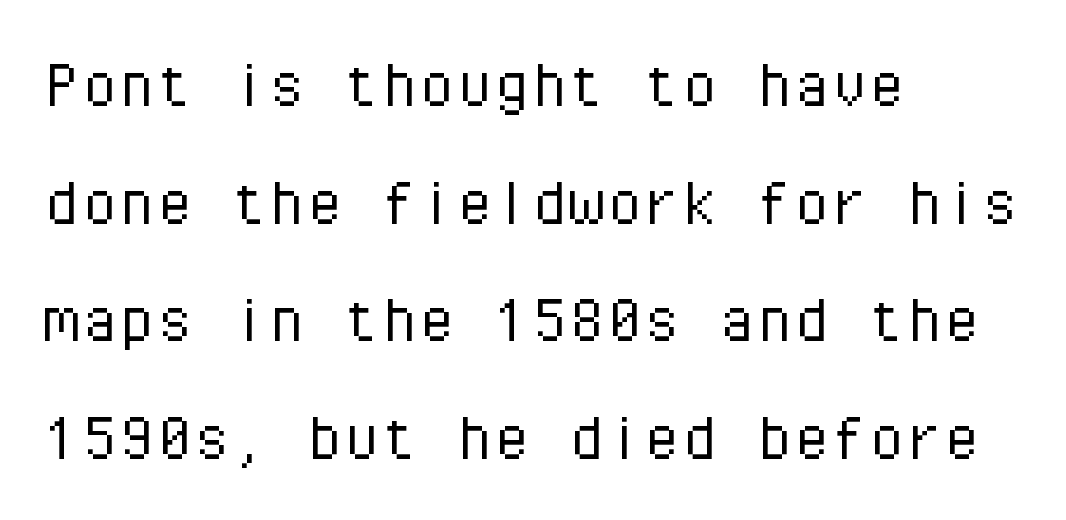
The image shows 75 px light sans-serif type, upright, monospaced; set left-aligned, normal line spacing (1.57x), normal letter spacing, not underlined; low stroke contrast and a medium x-height.
